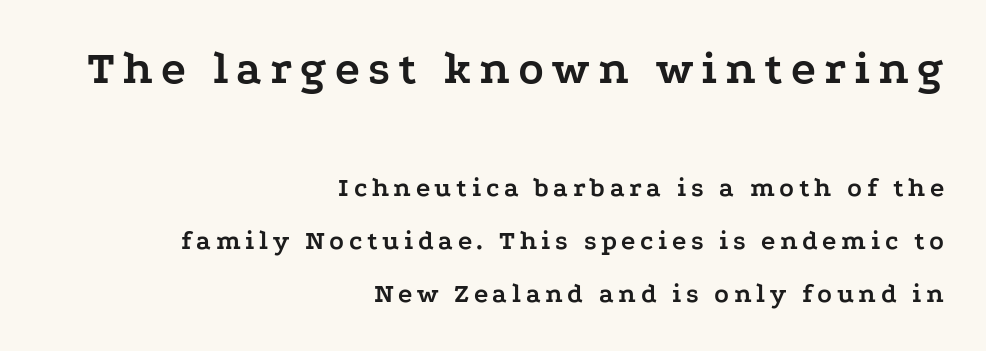
The image shows 47 px semibold, wide serif type, upright; set right-aligned, loose line spacing (1.96x), not underlined; the first (top) block is 1.74x larger; low stroke contrast and a medium x-height.
